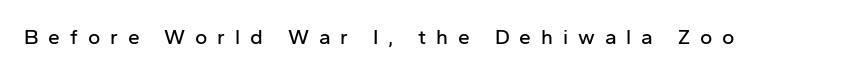
Q: Is the text italic (slanted)? A: No, it is upright.
Q: Is the text underlined? A: No.
Q: Is the spacing between letters normal or unusually wide? A: Unusually wide.
